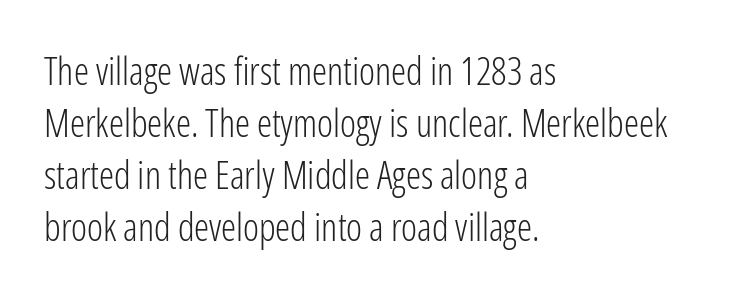
{"serif": "no", "italic": "no", "bold": "no", "weight": "light", "width": "condensed", "stroke_contrast": "low", "x_height": "medium", "monospaced": "no", "underline": "no", "align": "left", "line_spacing": "normal", "line_spacing_ratio": 1.37, "letter_spacing": "normal", "letter_spacing_em": 0.0, "glyph_px": 38}
